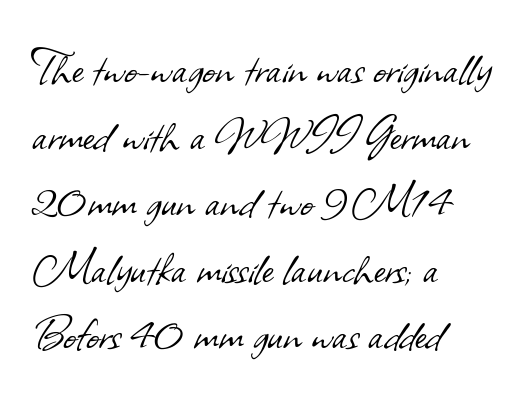
Q: Is the text bold? A: No.
Q: Is the typeface a serif or a sans-serif typeface? A: Sans-serif.
Q: Is the text underlined? A: No.
Q: How is the paragraph aligned? A: Left-aligned.
Q: Is the spacing between letters normal or unusually wide? A: Normal.
Q: Width (condensed, normal, or wide)? A: Normal.
Q: Stroke contrast? A: Low.
Q: x-height? A: Small.
Q: Monospaced? A: No.
